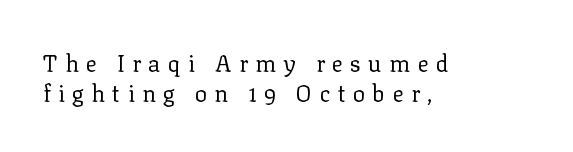
The image shows 23 px text type, upright; set left-aligned, normal line spacing (1.3x), unusually wide letter spacing (+0.32 em), not underlined.
